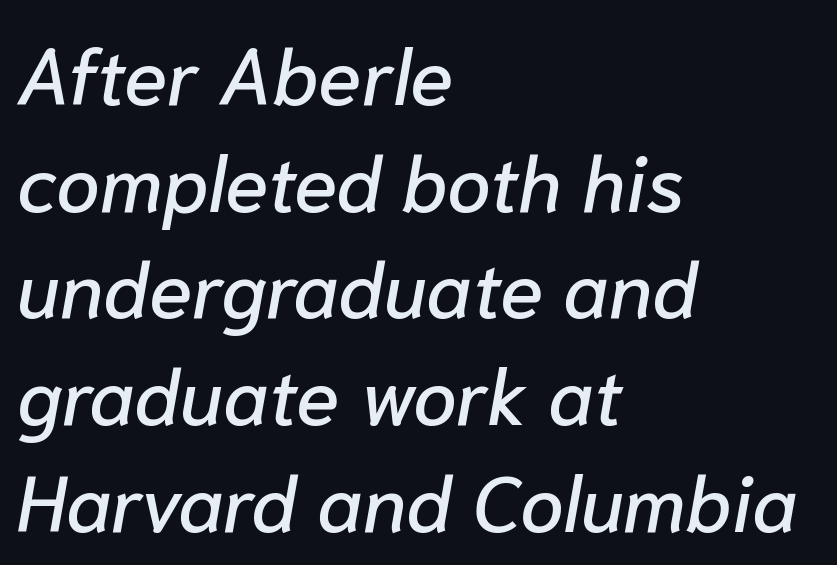
Only glyphs here, with clear space below each row. If you drew a line through each stem, it would be angled. The rendering keeps characters at their native spacing. Which margin do the lines hug? The left one — the right edge is uneven.
